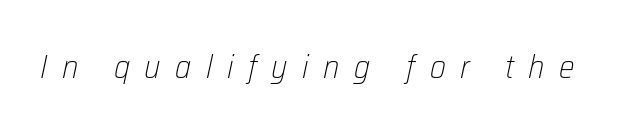
{"italic": "yes", "lean": "right", "slant_degrees": 12, "bold": "no", "weight": "light", "width": "condensed", "stroke_contrast": "low", "x_height": "medium", "monospaced": "no", "underline": "no", "letter_spacing": "wide", "letter_spacing_em": 0.44, "glyph_px": 33}
